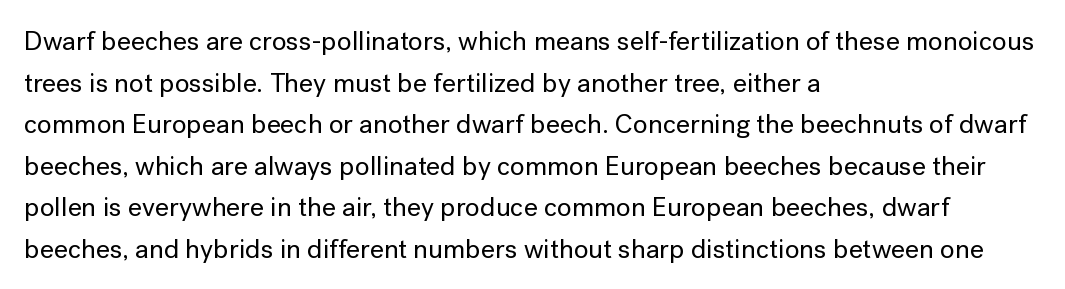
{"italic": "no", "underline": "no", "align": "left", "line_spacing": "normal", "line_spacing_ratio": 1.54, "letter_spacing": "normal", "letter_spacing_em": 0.0, "glyph_px": 27}
